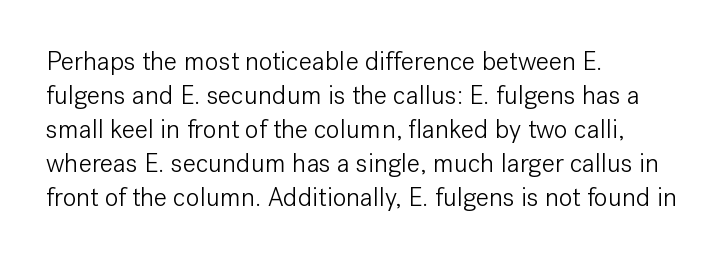
{"italic": "no", "bold": "no", "underline": "no", "align": "left", "line_spacing": "normal", "line_spacing_ratio": 1.31, "letter_spacing": "normal", "letter_spacing_em": 0.0, "glyph_px": 26}
